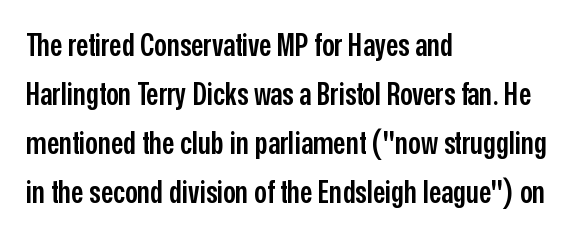
{"serif": "no", "italic": "no", "bold": "semi", "weight": "semibold", "width": "condensed", "stroke_contrast": "low", "x_height": "medium", "monospaced": "no", "underline": "no", "align": "left", "line_spacing": "normal", "line_spacing_ratio": 1.58, "letter_spacing": "normal", "letter_spacing_em": 0.0, "glyph_px": 31}
